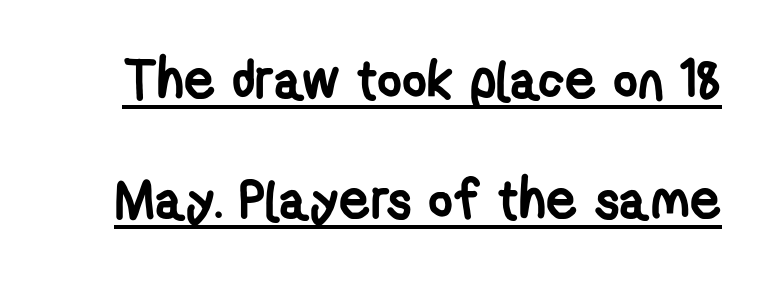
{"serif": "no", "bold": "yes", "weight": "semibold", "width": "condensed", "stroke_contrast": "low", "x_height": "medium", "monospaced": "no", "underline": "yes", "line_spacing": "loose", "line_spacing_ratio": 2.23, "letter_spacing": "normal", "letter_spacing_em": 0.0, "glyph_px": 54}
